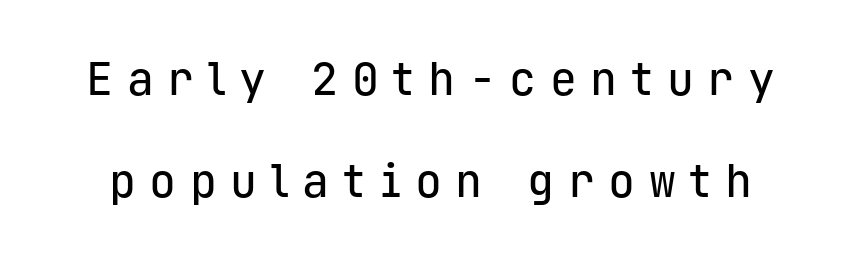
{"serif": "no", "italic": "no", "width": "normal", "stroke_contrast": "low", "x_height": "medium", "monospaced": "yes", "underline": "no", "line_spacing": "loose", "line_spacing_ratio": 2.27, "letter_spacing": "wide", "letter_spacing_em": 0.3, "glyph_px": 45}
